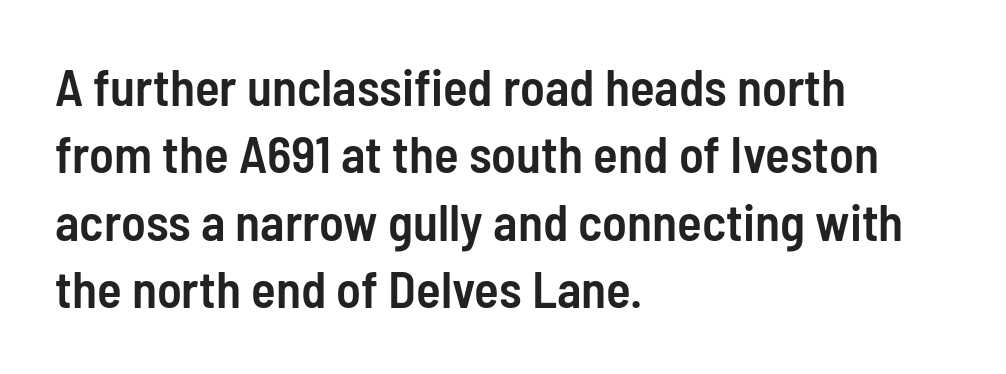
Q: Is the text bold? A: Semi-bold.
Q: Is the text italic (slanted)? A: No, it is upright.
Q: Is the typeface a serif or a sans-serif typeface? A: Sans-serif.
Q: Is the text underlined? A: No.
Q: How is the paragraph aligned? A: Left-aligned.
Q: Is the spacing between letters normal or unusually wide? A: Normal.
Q: Is the spacing between lines tight, normal or loose? A: Normal.
Q: Width (condensed, normal, or wide)? A: Condensed.
Q: Stroke contrast? A: Low.
Q: x-height? A: Medium.
Q: Monospaced? A: No.
